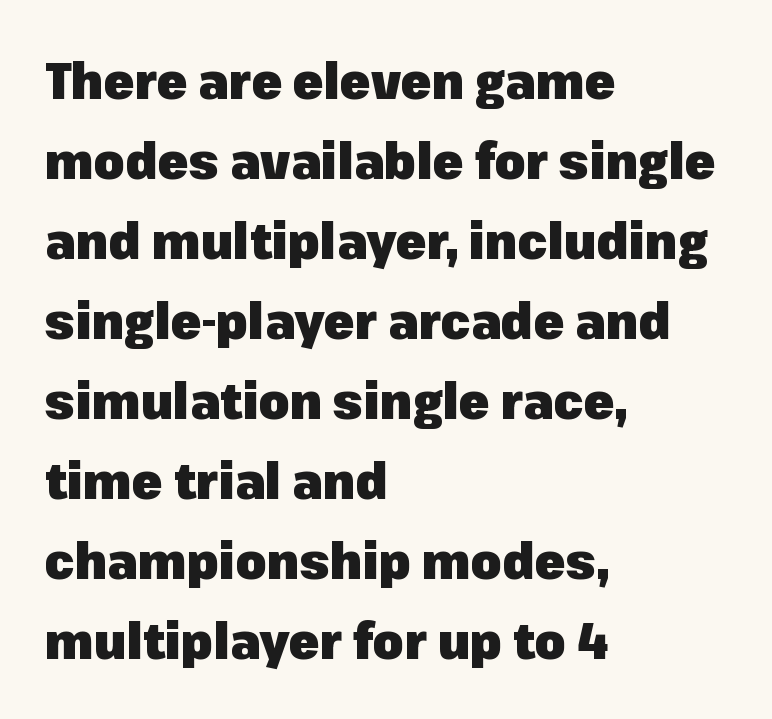
{"serif": "no", "italic": "no", "bold": "yes", "weight": "heavy", "width": "normal", "stroke_contrast": "low", "x_height": "medium", "monospaced": "no", "underline": "no", "align": "left", "line_spacing": "normal", "line_spacing_ratio": 1.6, "letter_spacing": "normal", "letter_spacing_em": 0.0, "glyph_px": 50}
